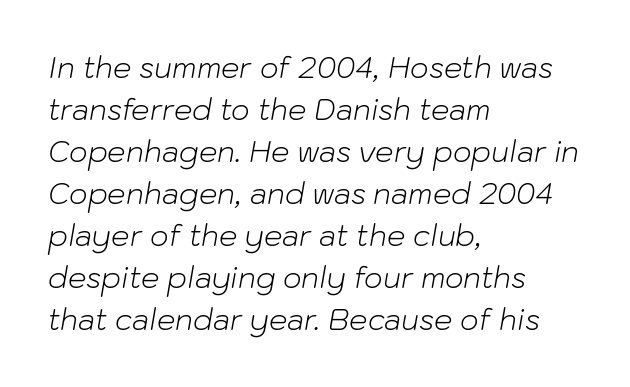
{"italic": "yes", "lean": "right", "slant_degrees": 10, "bold": "no", "weight": "light", "width": "normal", "stroke_contrast": "low", "x_height": "medium", "monospaced": "no", "underline": "no", "align": "left", "line_spacing": "normal", "line_spacing_ratio": 1.45, "letter_spacing": "normal", "letter_spacing_em": 0.0, "glyph_px": 29}
